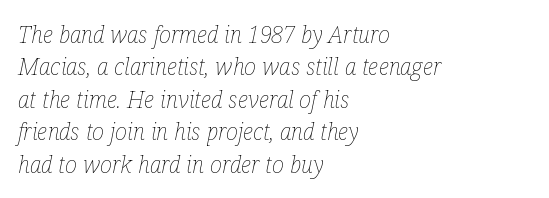
The image shows 23 px text type, italic (leaning right); set left-aligned, normal line spacing (1.41x), normal letter spacing, not underlined.
